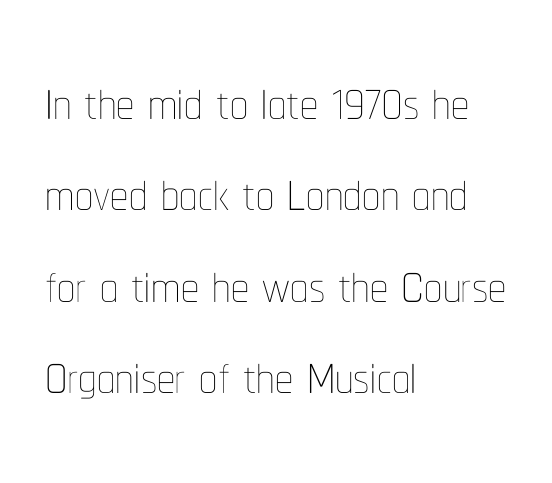
{"italic": "no", "bold": "no", "weight": "thin", "width": "condensed", "stroke_contrast": "low", "x_height": "medium", "monospaced": "no", "underline": "no", "align": "left", "line_spacing": "normal", "line_spacing_ratio": 1.27, "letter_spacing": "normal", "letter_spacing_em": 0.0, "glyph_px": 72}
